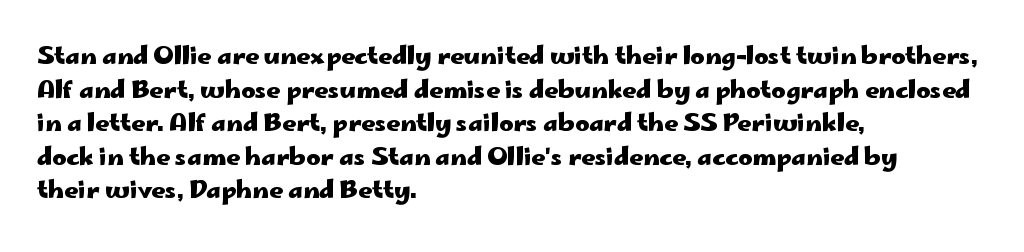
{"italic": "no", "bold": "yes", "underline": "no", "align": "left", "line_spacing": "normal", "line_spacing_ratio": 1.4, "letter_spacing": "normal", "letter_spacing_em": 0.0, "glyph_px": 24}
